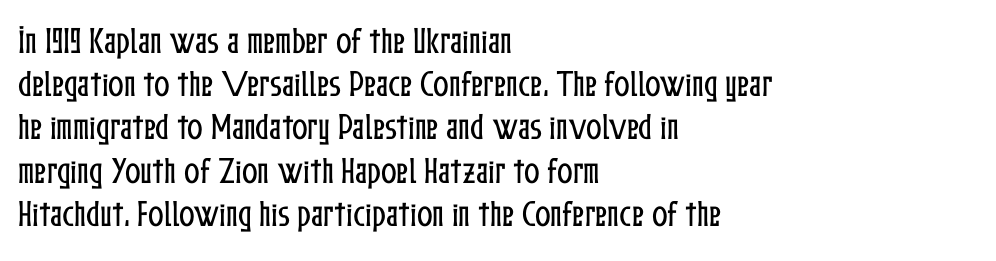
{"italic": "no", "width": "condensed", "stroke_contrast": "low", "x_height": "medium", "monospaced": "no", "underline": "no", "align": "left", "line_spacing": "normal", "line_spacing_ratio": 1.49, "letter_spacing": "normal", "letter_spacing_em": 0.0, "glyph_px": 29}
